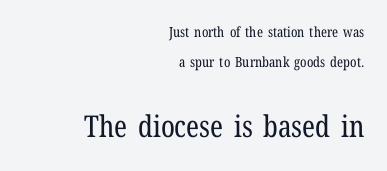
{"serif": "yes", "italic": "no", "bold": "no", "weight": "regular", "width": "condensed", "stroke_contrast": "low", "x_height": "medium", "monospaced": "no", "underline": "no", "align": "right", "line_spacing": "loose", "line_spacing_ratio": 2.16, "letter_spacing": "normal", "letter_spacing_em": 0.0, "larger_block": "second", "size_ratio": 2.14, "glyph_px": 30}
